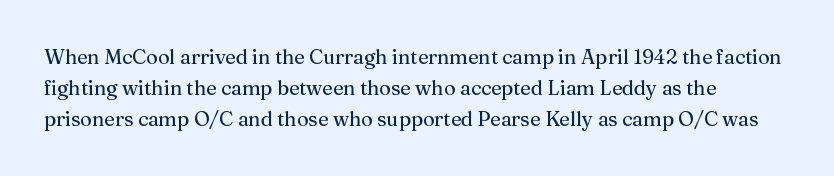
{"italic": "no", "underline": "no", "line_spacing": "normal", "line_spacing_ratio": 1.55, "letter_spacing": "normal", "letter_spacing_em": 0.0, "glyph_px": 20}
